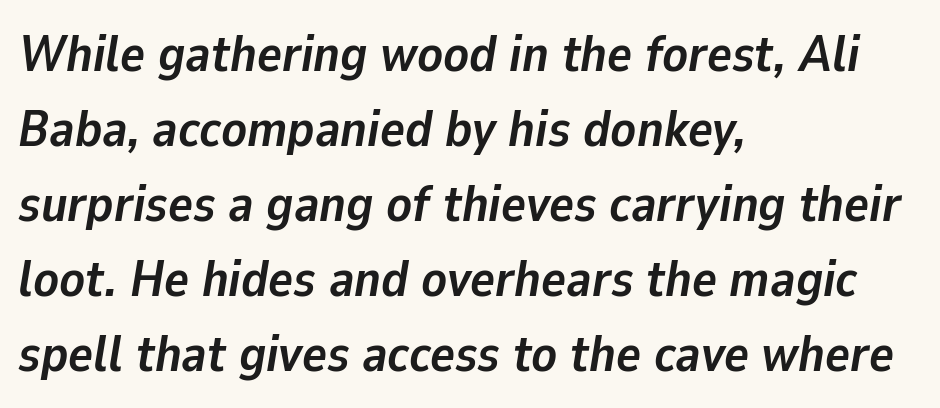
The image shows 52 px semibold type, italic (leaning right); set left-aligned, normal line spacing (1.44x), normal letter spacing, not underlined; low stroke contrast and a medium x-height.
